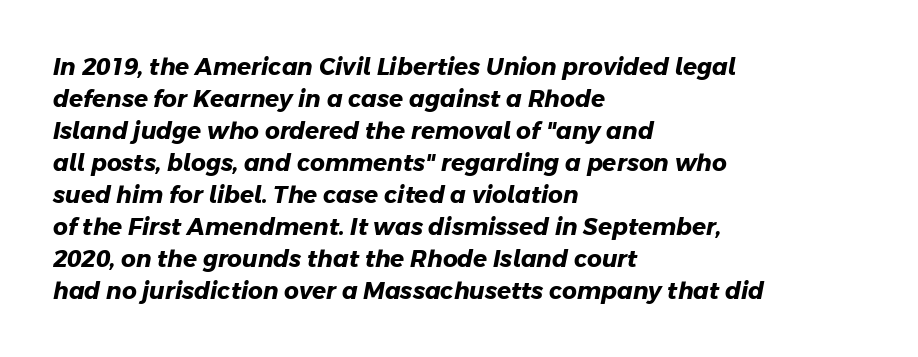
{"bold": "yes", "underline": "no", "align": "left", "line_spacing": "normal", "line_spacing_ratio": 1.39, "letter_spacing": "normal", "letter_spacing_em": 0.0, "glyph_px": 23}
